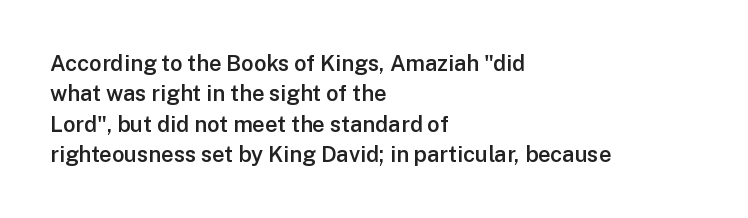
{"italic": "no", "bold": "semi", "underline": "no", "align": "left", "line_spacing": "normal", "line_spacing_ratio": 1.38, "letter_spacing": "normal", "letter_spacing_em": 0.0, "glyph_px": 22}
